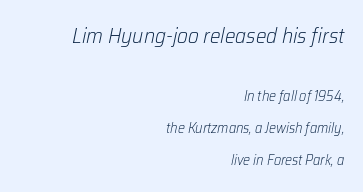
{"italic": "yes", "lean": "right", "slant_degrees": 12, "bold": "no", "underline": "no", "align": "right", "line_spacing": "loose", "line_spacing_ratio": 2.32, "letter_spacing": "normal", "letter_spacing_em": 0.0, "larger_block": "first", "size_ratio": 1.5, "glyph_px": 21}
